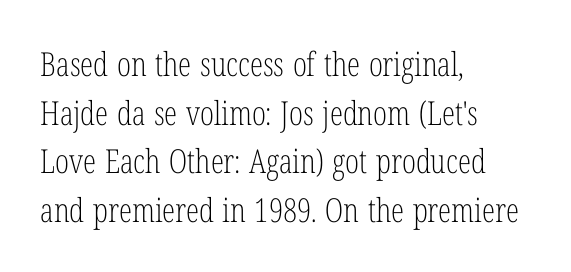
The image shows 33 px light, condensed serif type, upright; set left-aligned, normal line spacing (1.47x), normal letter spacing, not underlined; low stroke contrast and a medium x-height.
